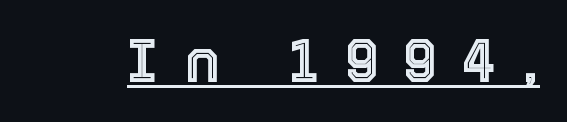
{"italic": "no", "width": "normal", "x_height": "medium", "monospaced": "no", "underline": "yes", "letter_spacing": "wide", "letter_spacing_em": 0.44, "glyph_px": 60}
